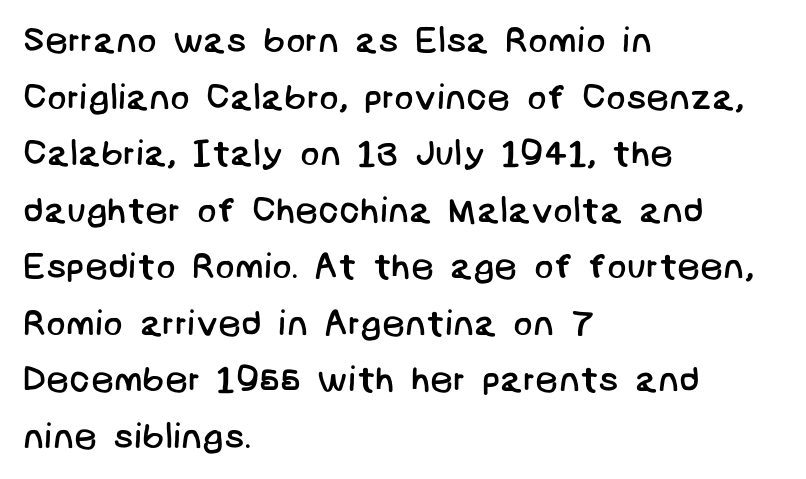
{"serif": "no", "bold": "no", "weight": "regular", "width": "normal", "stroke_contrast": "low", "x_height": "large", "underline": "no", "align": "left", "line_spacing": "normal", "line_spacing_ratio": 1.57, "letter_spacing": "normal", "letter_spacing_em": 0.0, "glyph_px": 36}
